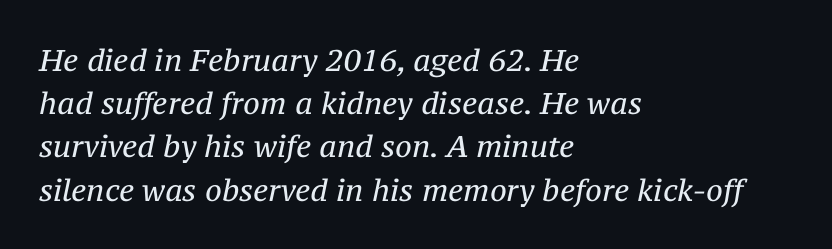
{"serif": "yes", "italic": "yes", "lean": "right", "slant_degrees": 12, "bold": "no", "weight": "regular", "width": "normal", "stroke_contrast": "medium", "x_height": "medium", "monospaced": "no", "underline": "no", "align": "left", "line_spacing": "normal", "line_spacing_ratio": 1.44, "letter_spacing": "normal", "letter_spacing_em": 0.0, "glyph_px": 30}
